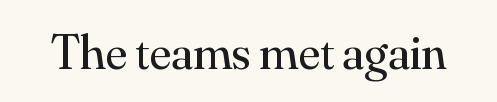
Q: Is the text bold? A: No.
Q: Is the text italic (slanted)? A: No, it is upright.
Q: Is the typeface a serif or a sans-serif typeface? A: Serif.
Q: Is the text underlined? A: No.
Q: Is the spacing between letters normal or unusually wide? A: Normal.
Q: Width (condensed, normal, or wide)? A: Normal.
Q: Stroke contrast? A: Medium.
Q: x-height? A: Small.
Q: Monospaced? A: No.
